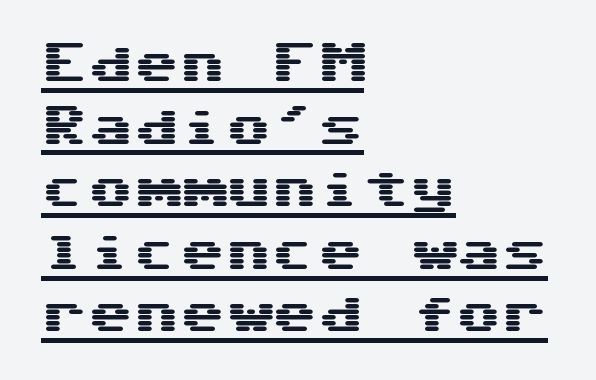
Each new line begins a customary step beneath the previous one. The horizontal fit of the characters is conventional and even. Look at the bottom of the vertical strokes: they stop flat, with no serifs. The rag falls on the right side of this text block.
